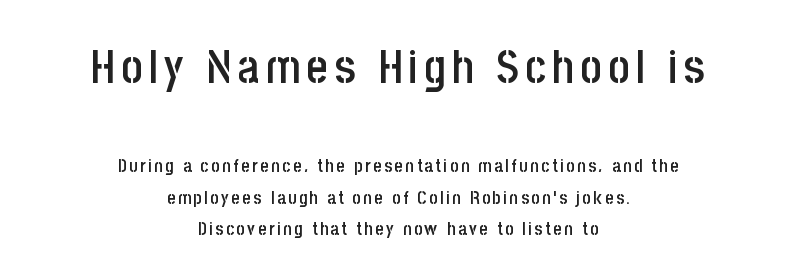
{"serif": "no", "italic": "no", "bold": "semi", "weight": "semibold", "width": "condensed", "stroke_contrast": "low", "x_height": "large", "monospaced": "no", "underline": "no", "align": "center", "line_spacing_ratio": 1.73, "larger_block": "first", "size_ratio": 2.56, "glyph_px": 46}
